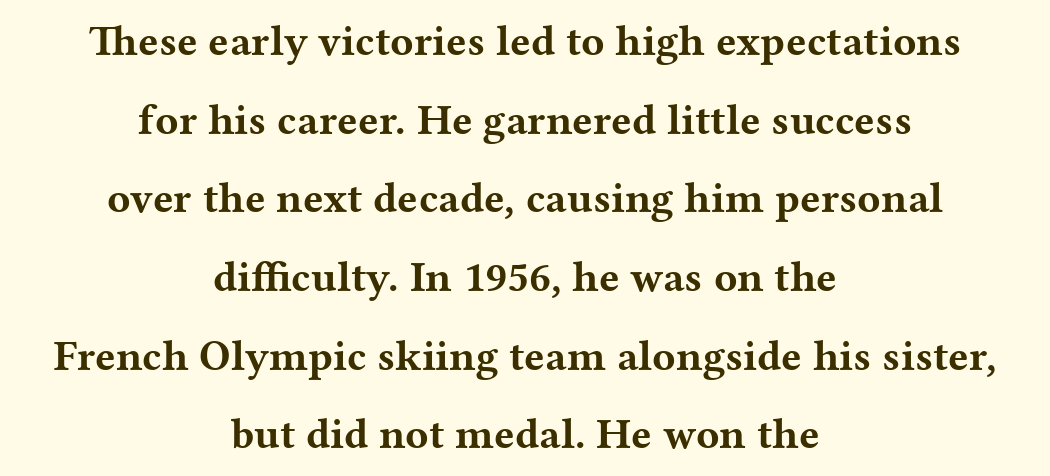
Q: Is the text bold? A: Yes.
Q: Is the text italic (slanted)? A: No, it is upright.
Q: Is the typeface a serif or a sans-serif typeface? A: Serif.
Q: Is the text underlined? A: No.
Q: How is the paragraph aligned? A: Centered.
Q: Is the spacing between letters normal or unusually wide? A: Normal.
Q: Width (condensed, normal, or wide)? A: Wide.
Q: Stroke contrast? A: Medium.
Q: x-height? A: Medium.
Q: Monospaced? A: No.
